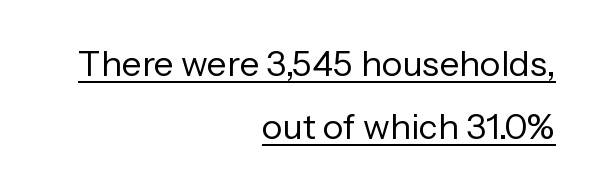
How are the letters spaced? Ordinarily, with no added tracking. These lines are rendered in a variable-pitch font. Line ends are locked; line starts wander. The typesetting does not lean heavy: it is not bold. Look at the bottom of the vertical strokes: they stop flat, with no serifs.
